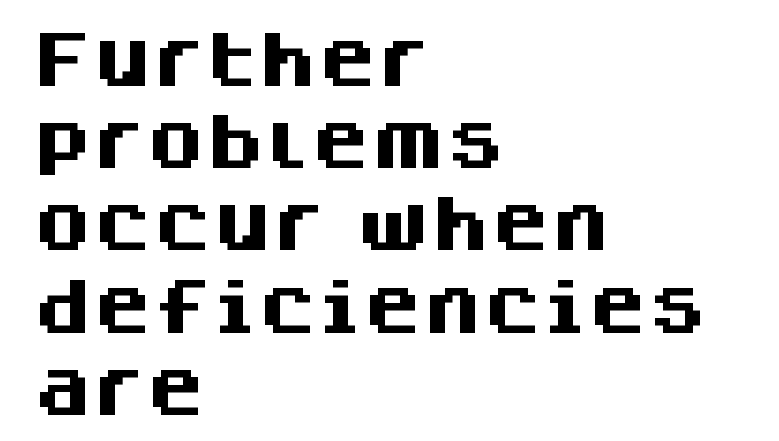
Inter-character spacing is left at the font's built-in metrics. Tall strokes in this sample are plumb rather than angled. In CSS terms this would be text-align: left. The passage shown is emphatically bold. Words float on clear page, feet unadorned. Stroke terminals: plain, sans-serif.
